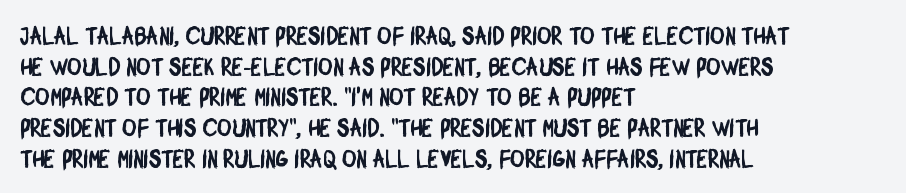
{"underline": "no", "align": "left", "line_spacing_ratio": 1.23, "letter_spacing": "normal", "letter_spacing_em": 0.0, "glyph_px": 25}
